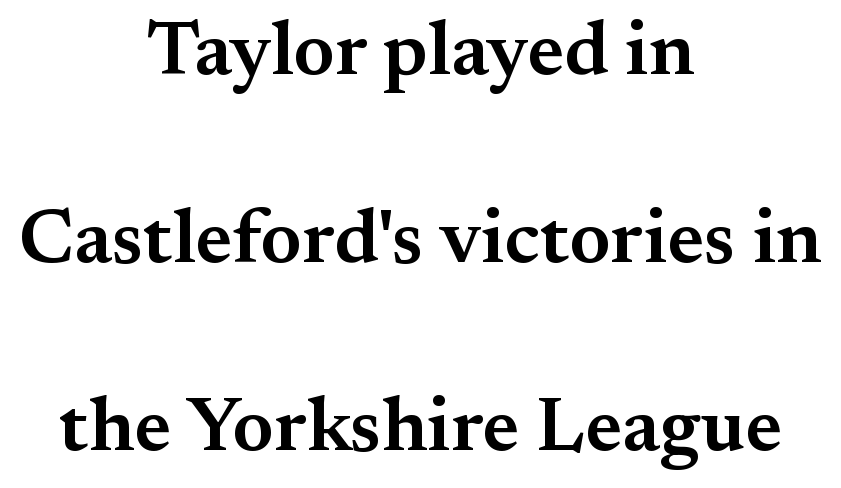
Q: Is the text bold? A: Semi-bold.
Q: Is the text italic (slanted)? A: No, it is upright.
Q: Is the typeface a serif or a sans-serif typeface? A: Serif.
Q: Is the text underlined? A: No.
Q: How is the paragraph aligned? A: Centered.
Q: Is the spacing between letters normal or unusually wide? A: Normal.
Q: Is the spacing between lines tight, normal or loose? A: Loose.
Q: Width (condensed, normal, or wide)? A: Normal.
Q: Stroke contrast? A: Medium.
Q: x-height? A: Small.
Q: Monospaced? A: No.
